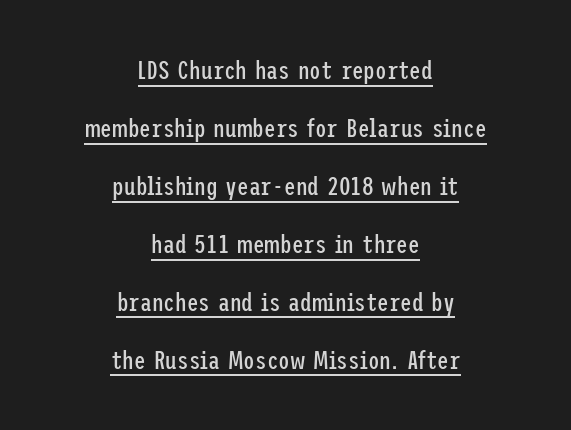
Q: Is the text bold? A: No.
Q: Is the text italic (slanted)? A: No, it is upright.
Q: Is the text underlined? A: Yes.
Q: How is the paragraph aligned? A: Centered.
Q: Is the spacing between letters normal or unusually wide? A: Normal.
Q: Is the spacing between lines tight, normal or loose? A: Loose.
